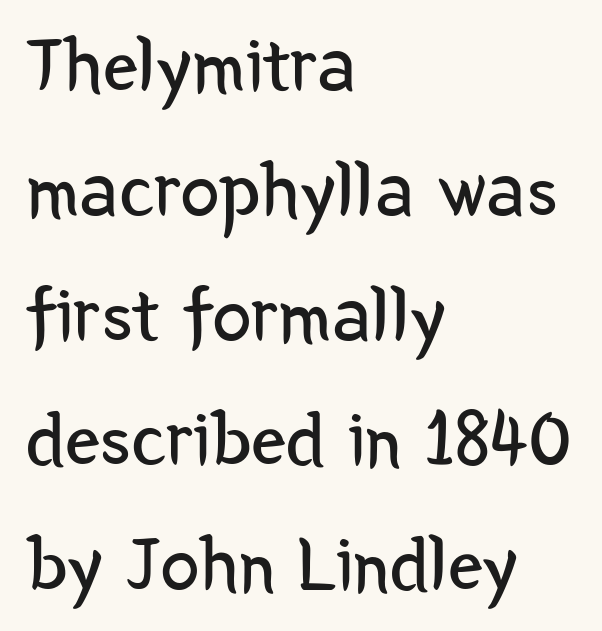
{"serif": "no", "italic": "no", "bold": "no", "weight": "regular", "width": "condensed", "stroke_contrast": "low", "x_height": "medium", "monospaced": "no", "underline": "no", "align": "left", "line_spacing": "normal", "line_spacing_ratio": 1.6, "letter_spacing": "normal", "letter_spacing_em": 0.0, "glyph_px": 78}
